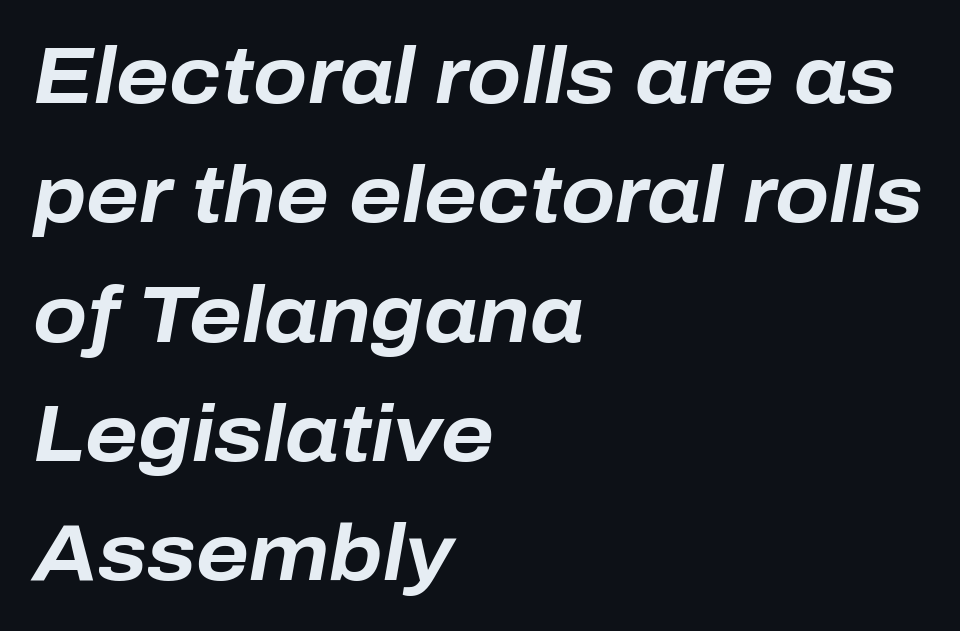
{"italic": "yes", "lean": "right", "slant_degrees": 10, "bold": "yes", "weight": "bold", "width": "normal", "stroke_contrast": "low", "x_height": "medium", "monospaced": "no", "underline": "no", "align": "left", "line_spacing": "normal", "line_spacing_ratio": 1.51, "letter_spacing": "normal", "letter_spacing_em": 0.0, "glyph_px": 79}
